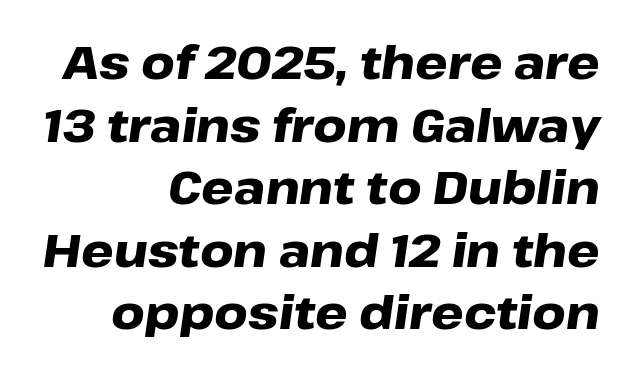
Q: Is the text bold? A: Yes.
Q: Is the text italic (slanted)? A: Yes, it leans right by about 8 degrees.
Q: Is the text underlined? A: No.
Q: How is the paragraph aligned? A: Right-aligned.
Q: Is the spacing between letters normal or unusually wide? A: Normal.
Q: Is the spacing between lines tight, normal or loose? A: Normal.
Q: Width (condensed, normal, or wide)? A: Wide.
Q: Stroke contrast? A: Low.
Q: x-height? A: Medium.
Q: Monospaced? A: No.
